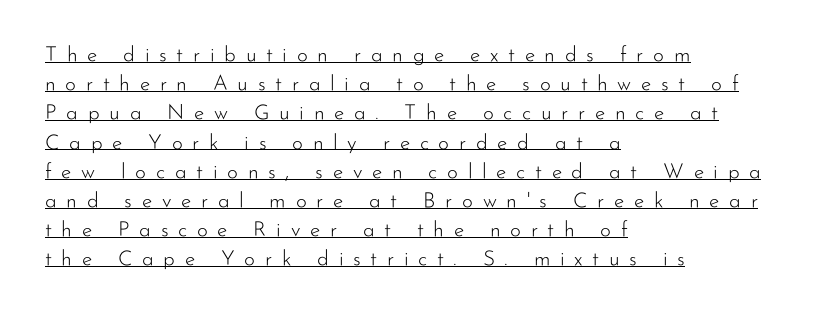
The typeface has the unassuming heft of standard copy or less. Leading matches the norm, producing a regular column. Inter-character spacing is expanded well beyond the font's built-in metrics. The letters stand straight up with perfectly vertical stems.
